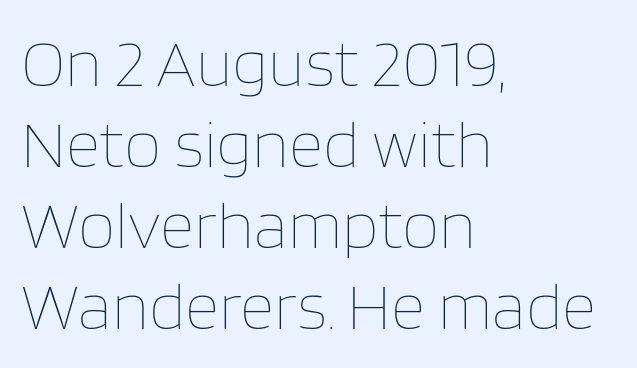
Q: Is the text bold? A: No.
Q: Is the text italic (slanted)? A: No, it is upright.
Q: Is the text underlined? A: No.
Q: How is the paragraph aligned? A: Left-aligned.
Q: Is the spacing between letters normal or unusually wide? A: Normal.
Q: Width (condensed, normal, or wide)? A: Normal.
Q: Stroke contrast? A: Low.
Q: x-height? A: Large.
Q: Monospaced? A: No.
